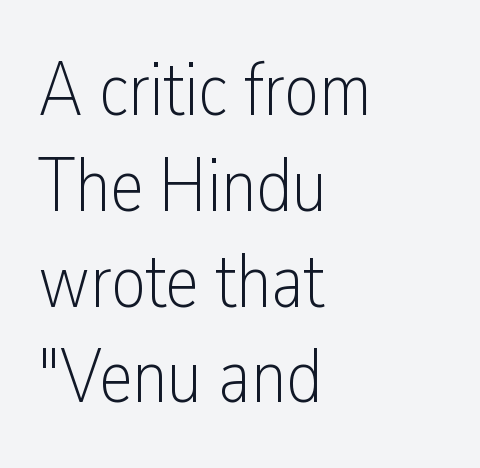
Each line starts at the same left margin while the right side varies. If you drew a line through each stem, it would be perfectly vertical. Letterform terminals end flat and unadorned throughout the passage. Descenders are the only things crossing below the line.
